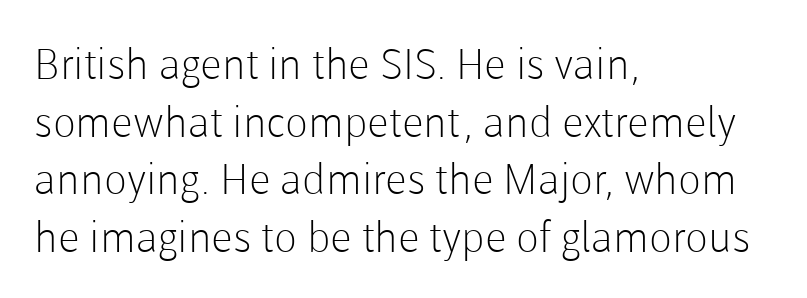
There is no visible air inserted between adjacent glyphs. A normal amount of white space separates one row of letters from the next. Descenders hang freely into open space. The face used here is proportionally spaced, like ordinary book or web type.
